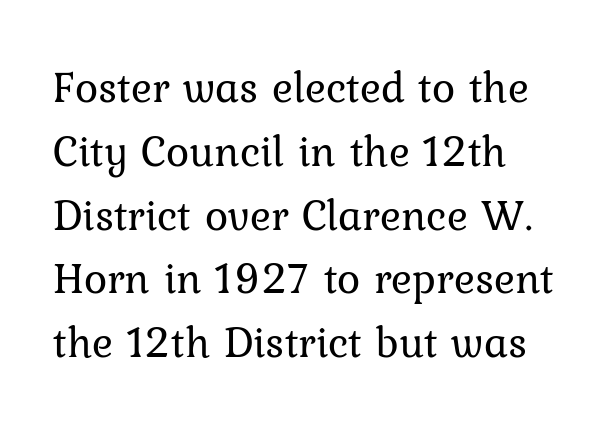
The image shows 44 px regular-weight serif type, upright; set left-aligned, normal line spacing (1.45x), normal letter spacing, not underlined; low stroke contrast and a medium x-height.
